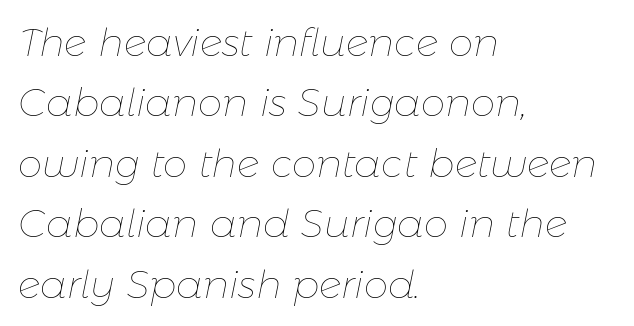
Q: Is the text bold? A: No.
Q: Is the text italic (slanted)? A: Yes, it leans right by about 11 degrees.
Q: Is the text underlined? A: No.
Q: How is the paragraph aligned? A: Left-aligned.
Q: Is the spacing between letters normal or unusually wide? A: Normal.
Q: Is the spacing between lines tight, normal or loose? A: Normal.
Q: Width (condensed, normal, or wide)? A: Normal.
Q: Stroke contrast? A: Low.
Q: x-height? A: Medium.
Q: Monospaced? A: No.
